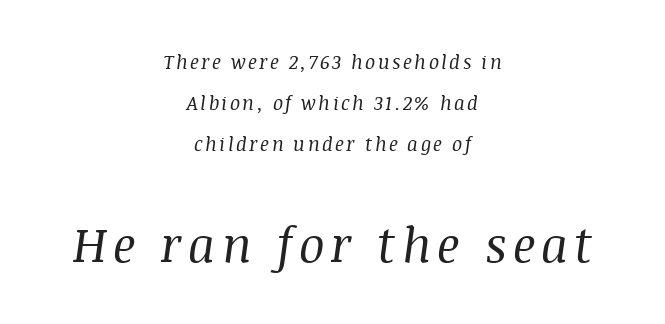
The line-height multiplier appears high, well above default. The typesetter chose a symmetrical, centered arrangement here. The cut favours lightness, reaching ordinary text weight at its darkest. The designer went with a serif here, giving each stem small feet.
